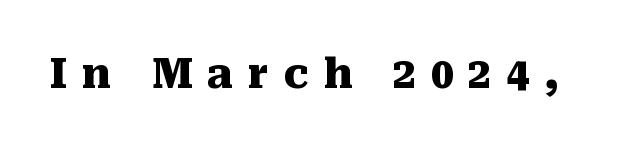
What stands out about the letter spacing? Its width — letters are far apart. Clear beneath every line of the passage. When letters stand straight like this, we call the style roman or upright. Plenty of ink on the page — the face is bold. Each letter keeps its own natural width here, so spacing adapts to shape. Each letter's strokes conclude with small projecting serifs.
